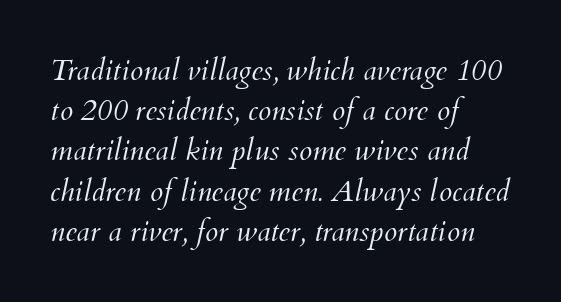
{"italic": "yes", "lean": "right", "slant_degrees": 12, "bold": "no", "weight": "light", "width": "normal", "stroke_contrast": "medium", "x_height": "small", "monospaced": "no", "underline": "no", "align": "left", "line_spacing": "normal", "line_spacing_ratio": 1.34, "letter_spacing": "normal", "letter_spacing_em": 0.0, "glyph_px": 30}
